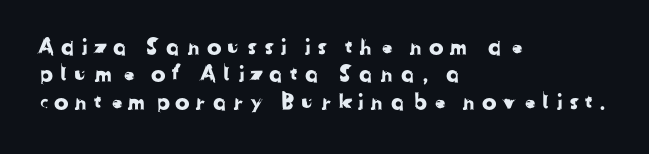
{"underline": "no", "align": "left", "line_spacing_ratio": 1.24, "letter_spacing": "wide", "letter_spacing_em": 0.25, "glyph_px": 22}
